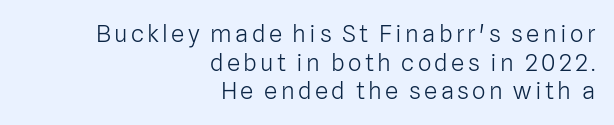
Q: Is the text bold? A: No.
Q: Is the text italic (slanted)? A: No, it is upright.
Q: Is the text underlined? A: No.
Q: How is the paragraph aligned? A: Right-aligned.
